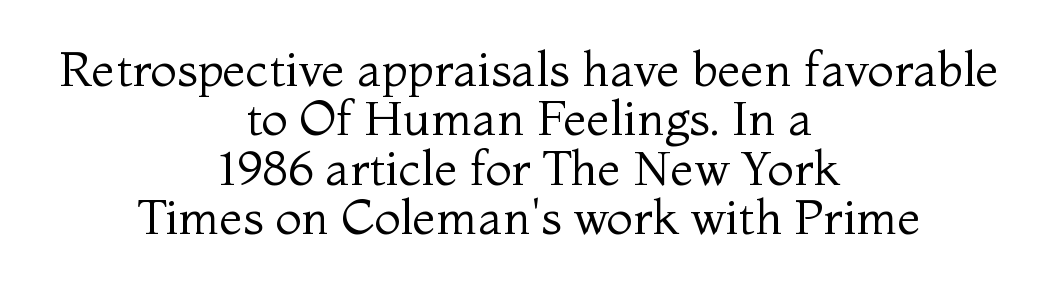
Q: Is the text bold? A: No.
Q: Is the text italic (slanted)? A: No, it is upright.
Q: Is the typeface a serif or a sans-serif typeface? A: Serif.
Q: Is the text underlined? A: No.
Q: How is the paragraph aligned? A: Centered.
Q: Is the spacing between letters normal or unusually wide? A: Normal.
Q: Is the spacing between lines tight, normal or loose? A: Tight.
Q: Width (condensed, normal, or wide)? A: Normal.
Q: Stroke contrast? A: Medium.
Q: x-height? A: Medium.
Q: Monospaced? A: No.
